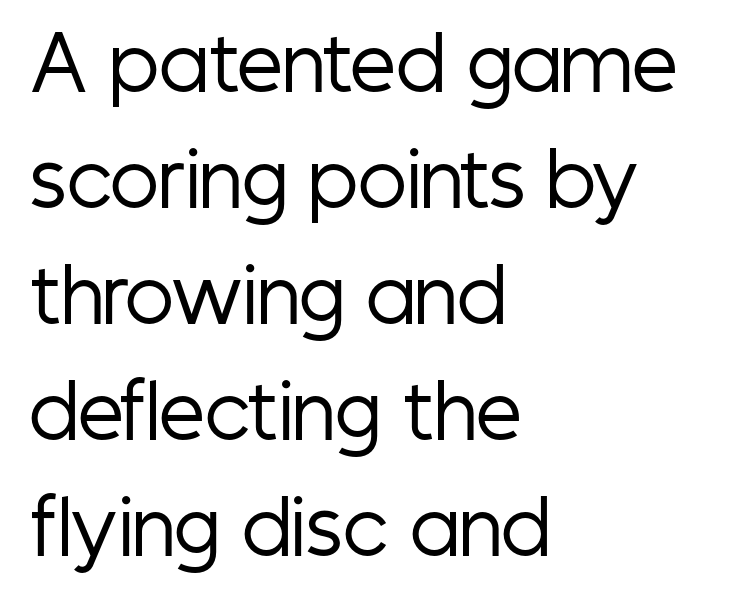
Where is the straight margin? On the left. Observe the ordinary spacing: letters are neighbours, not strangers. Font category for this specimen: sans-serif. Descenders are the only things crossing below the line.
